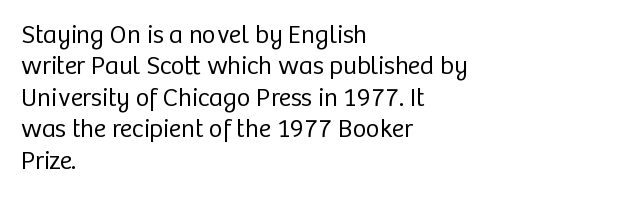
{"italic": "no", "bold": "no", "underline": "no", "align": "left", "line_spacing_ratio": 1.21, "letter_spacing": "normal", "letter_spacing_em": 0.0, "glyph_px": 26}
